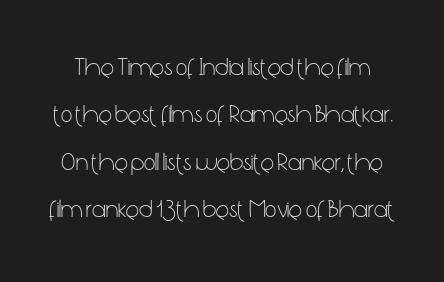
{"italic": "no", "bold": "no", "underline": "no", "line_spacing": "loose", "line_spacing_ratio": 1.9, "letter_spacing": "normal", "letter_spacing_em": 0.0, "glyph_px": 25}
